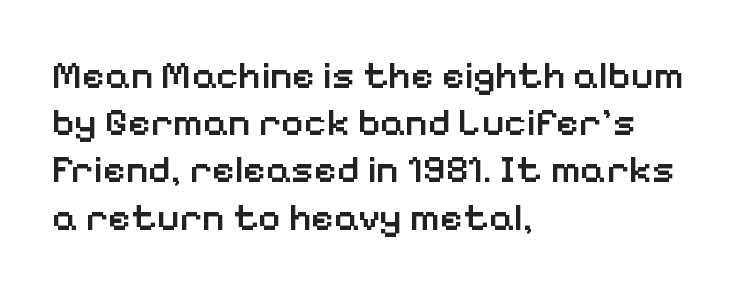
The image shows 39 px semibold sans-serif type, upright; set left-aligned, line spacing 1.21x, normal letter spacing, not underlined; low stroke contrast and a medium x-height.
